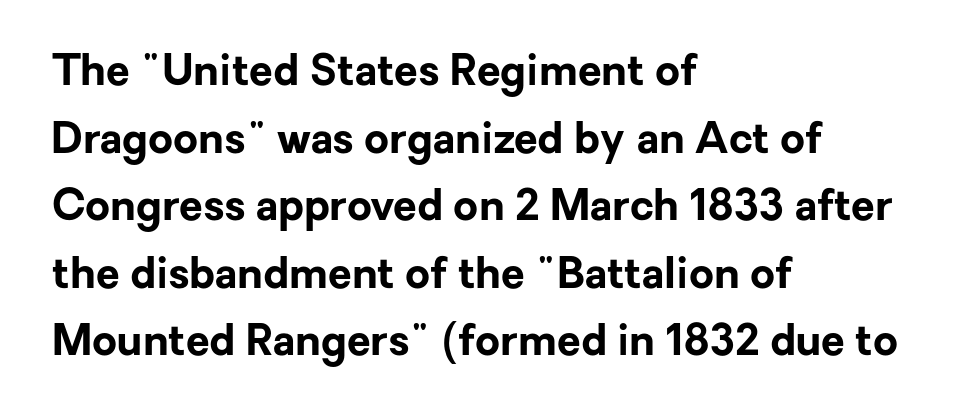
The image shows 43 px bold sans-serif type, upright; set left-aligned, normal line spacing (1.57x), normal letter spacing, not underlined; low stroke contrast and a medium x-height.
